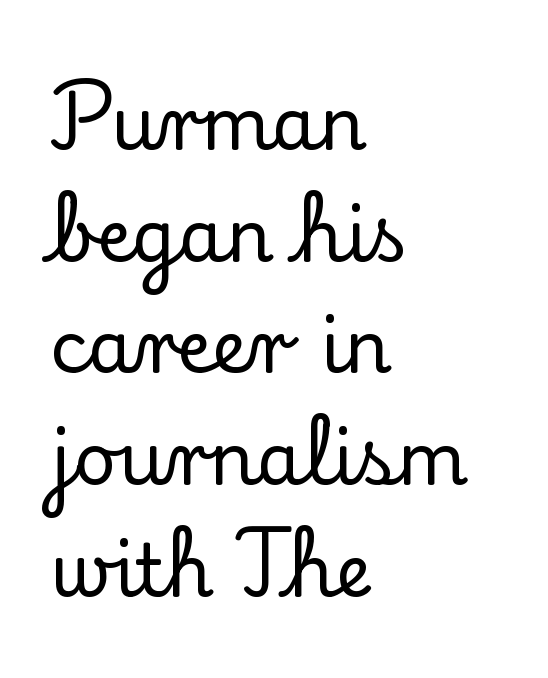
The image shows 73 px serif type, upright; set left-aligned, normal line spacing (1.53x), normal letter spacing, not underlined; low stroke contrast and a small x-height.
